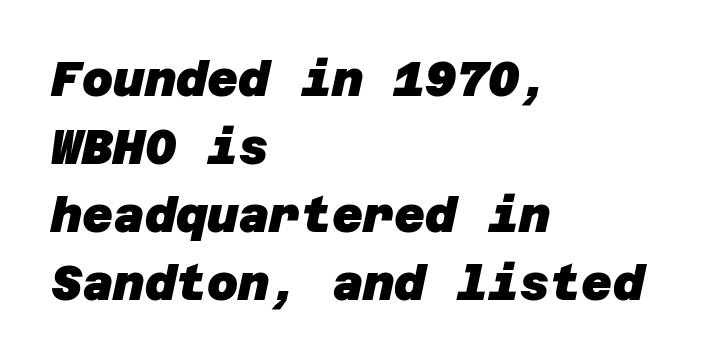
Q: Is the text bold? A: Yes.
Q: Is the typeface a serif or a sans-serif typeface? A: Sans-serif.
Q: Is the text underlined? A: No.
Q: How is the paragraph aligned? A: Left-aligned.
Q: Is the spacing between letters normal or unusually wide? A: Normal.
Q: Is the spacing between lines tight, normal or loose? A: Normal.
Q: Width (condensed, normal, or wide)? A: Normal.
Q: Stroke contrast? A: Low.
Q: x-height? A: Large.
